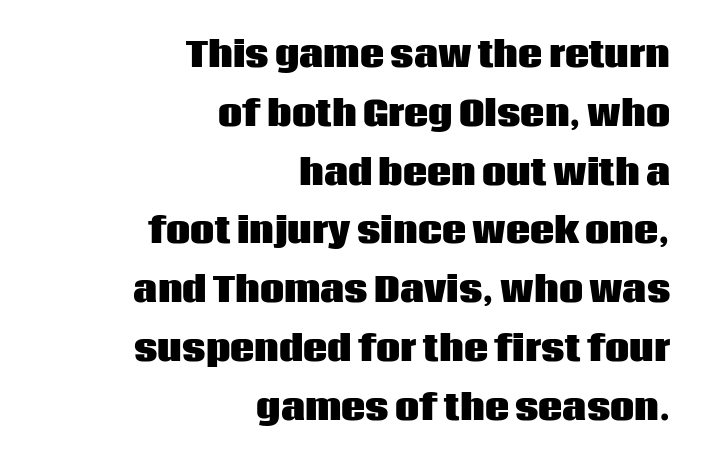
{"serif": "no", "italic": "no", "bold": "yes", "weight": "heavy", "width": "normal", "stroke_contrast": "low", "x_height": "large", "monospaced": "no", "underline": "no", "align": "right", "line_spacing_ratio": 1.73, "letter_spacing": "normal", "letter_spacing_em": 0.0, "glyph_px": 34}
